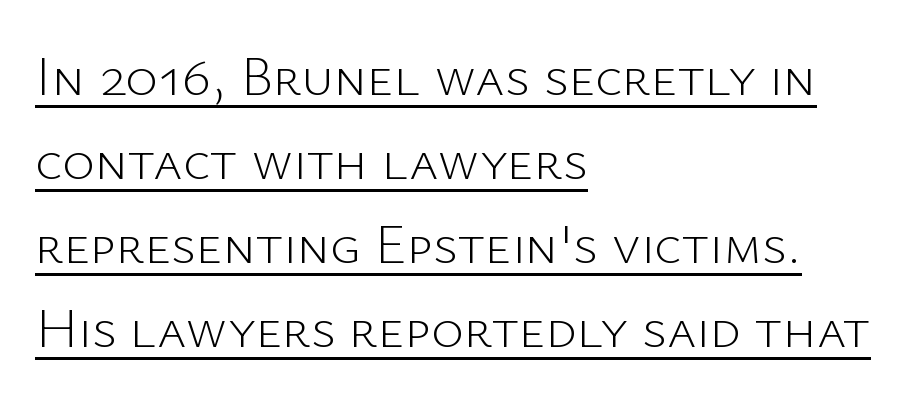
Q: Is the text bold? A: No.
Q: Is the text italic (slanted)? A: No, it is upright.
Q: Is the typeface a serif or a sans-serif typeface? A: Sans-serif.
Q: Is the text underlined? A: Yes.
Q: How is the paragraph aligned? A: Left-aligned.
Q: Is the spacing between letters normal or unusually wide? A: Normal.
Q: Is the spacing between lines tight, normal or loose? A: Normal.
Q: Width (condensed, normal, or wide)? A: Normal.
Q: Stroke contrast? A: Low.
Q: x-height? A: Medium.
Q: Monospaced? A: No.
